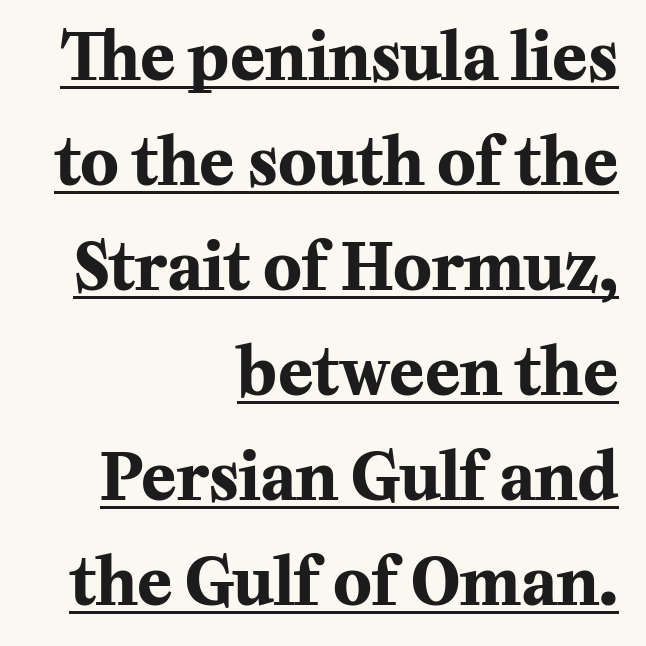
The image shows 64 px bold serif type, upright; set right-aligned, normal line spacing (1.64x), normal letter spacing, underlined; medium stroke contrast and a medium x-height.
